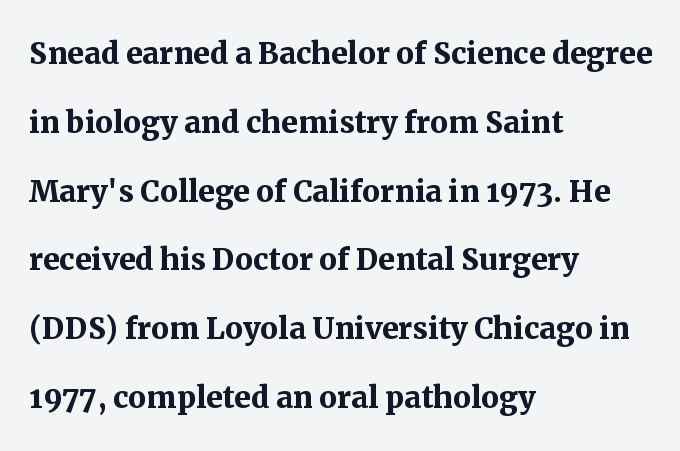
The image shows 40 px semibold serif type, upright; set left-aligned, line spacing 1.72x, normal letter spacing, not underlined; medium stroke contrast and a medium x-height.
